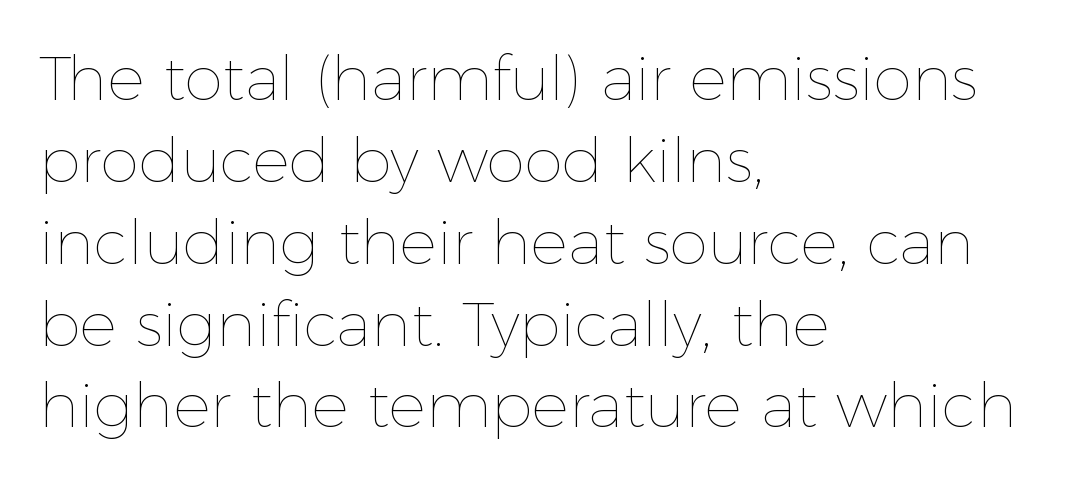
Q: Is the text bold? A: No.
Q: Is the text italic (slanted)? A: No, it is upright.
Q: Is the text underlined? A: No.
Q: How is the paragraph aligned? A: Left-aligned.
Q: Is the spacing between letters normal or unusually wide? A: Normal.
Q: Is the spacing between lines tight, normal or loose? A: Normal.
Q: Width (condensed, normal, or wide)? A: Normal.
Q: x-height? A: Medium.
Q: Monospaced? A: No.
